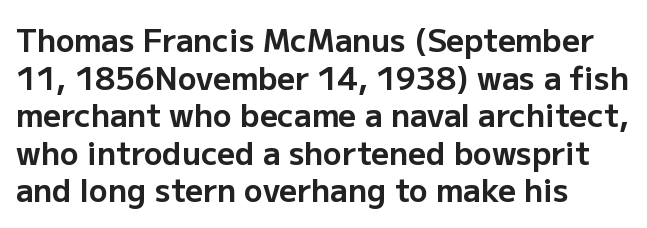
{"serif": "no", "italic": "no", "bold": "yes", "weight": "bold", "width": "normal", "stroke_contrast": "low", "x_height": "medium", "monospaced": "no", "underline": "no", "align": "left", "line_spacing_ratio": 1.21, "letter_spacing": "normal", "letter_spacing_em": 0.0, "glyph_px": 31}
